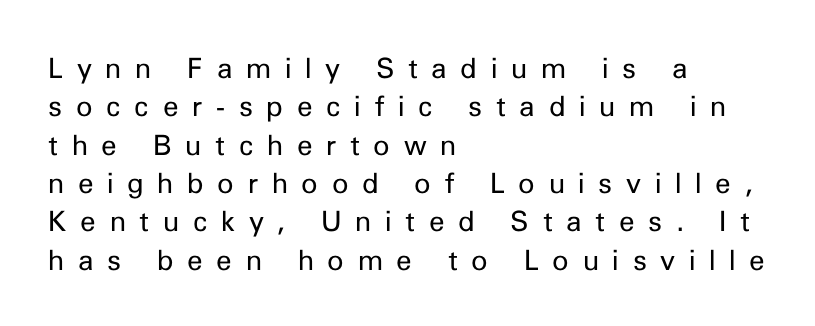
Q: Is the text bold? A: No.
Q: Is the text italic (slanted)? A: No, it is upright.
Q: Is the typeface a serif or a sans-serif typeface? A: Sans-serif.
Q: Is the text underlined? A: No.
Q: How is the paragraph aligned? A: Left-aligned.
Q: Is the spacing between letters normal or unusually wide? A: Unusually wide.
Q: Is the spacing between lines tight, normal or loose? A: Normal.
Q: Width (condensed, normal, or wide)? A: Normal.
Q: Stroke contrast? A: Low.
Q: x-height? A: Medium.
Q: Monospaced? A: No.
